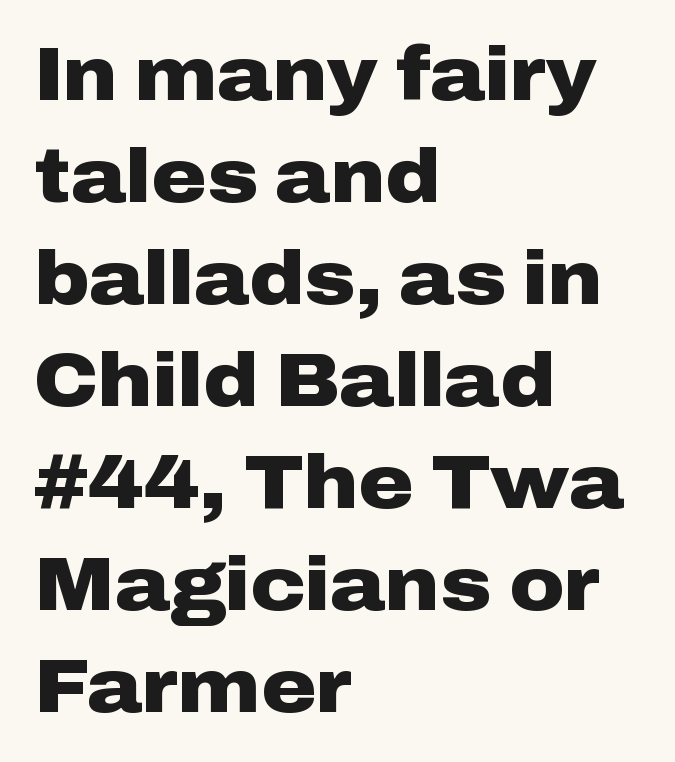
{"serif": "no", "italic": "no", "bold": "yes", "weight": "heavy", "width": "wide", "stroke_contrast": "low", "x_height": "medium", "monospaced": "no", "underline": "no", "align": "left", "line_spacing": "normal", "line_spacing_ratio": 1.36, "letter_spacing": "normal", "letter_spacing_em": 0.0, "glyph_px": 75}
